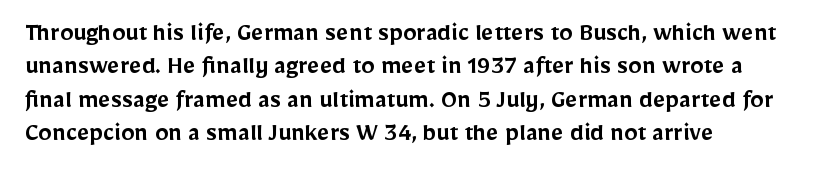
The image shows 27 px text type, upright; set left-aligned, line spacing 1.24x, normal letter spacing, not underlined.
